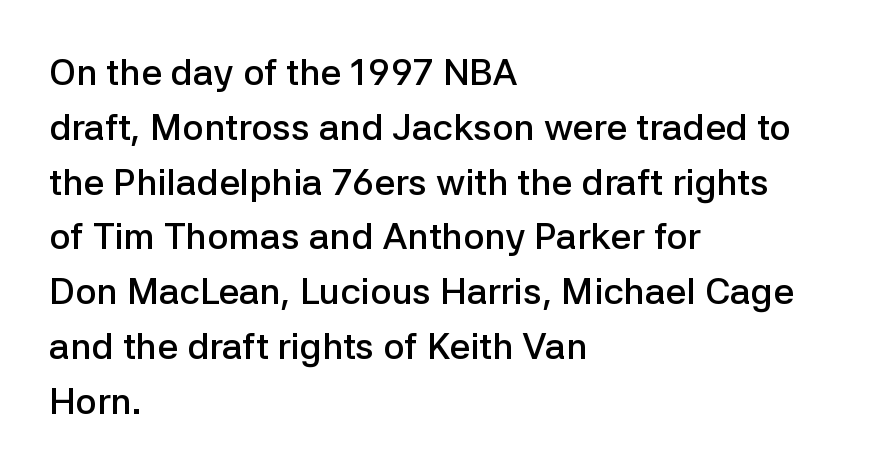
What weight is shown? A semibold, between regular and bold. Italic: no, the glyphs are upright roman. The glyphs in this specimen are sans serif. Check the space under the baseline: it is left empty. A student would call this left alignment; a typographer would say flush left, rag right. This sample has the flowing, uneven cadence of proportional lettering.
